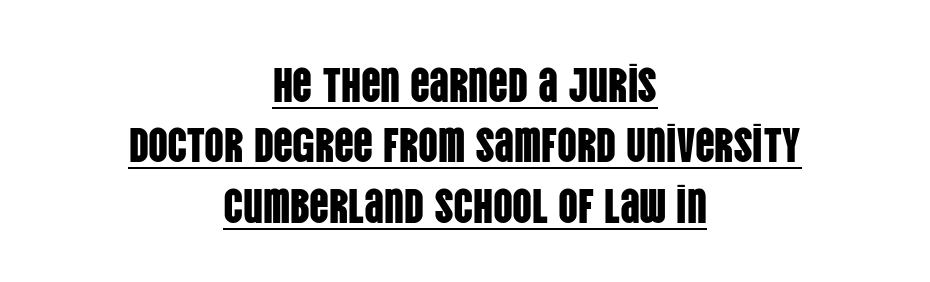
{"serif": "no", "italic": "no", "width": "condensed", "stroke_contrast": "low", "x_height": "large", "monospaced": "no", "underline": "yes", "align": "center", "line_spacing_ratio": 1.23, "letter_spacing": "normal", "letter_spacing_em": 0.0, "glyph_px": 49}
